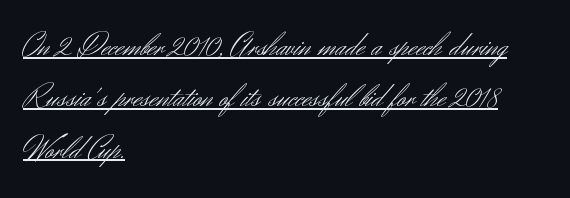
Q: Is the text bold? A: No.
Q: Is the text italic (slanted)? A: Yes.
Q: Is the typeface a serif or a sans-serif typeface? A: Sans-serif.
Q: Is the text underlined? A: Yes.
Q: How is the paragraph aligned? A: Left-aligned.
Q: Is the spacing between letters normal or unusually wide? A: Normal.
Q: Is the spacing between lines tight, normal or loose? A: Normal.
Q: Width (condensed, normal, or wide)? A: Normal.
Q: Stroke contrast? A: Medium.
Q: x-height? A: Small.
Q: Monospaced? A: No.
